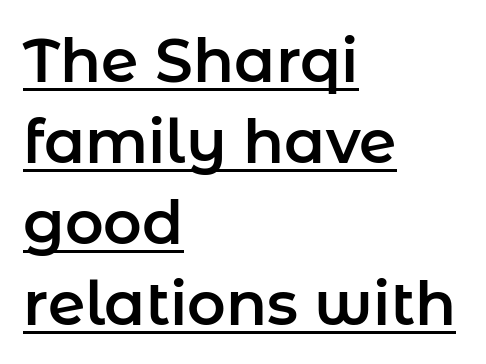
Varying glyph widths throughout — classic text-font behaviour. Leftover space on each line is placed entirely after the last word. If you drew a line through each stem, it would be perfectly vertical. A sans-serif font was chosen for this passage. Students, note that the glyphs here touch the page at normal intervals. Leading: standard.
